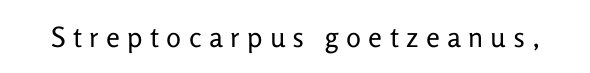
Q: Is the text bold? A: No.
Q: Is the text italic (slanted)? A: No, it is upright.
Q: Is the typeface a serif or a sans-serif typeface? A: Sans-serif.
Q: Is the text underlined? A: No.
Q: Is the spacing between letters normal or unusually wide? A: Unusually wide.
Q: Width (condensed, normal, or wide)? A: Normal.
Q: Stroke contrast? A: Low.
Q: x-height? A: Medium.
Q: Monospaced? A: No.
